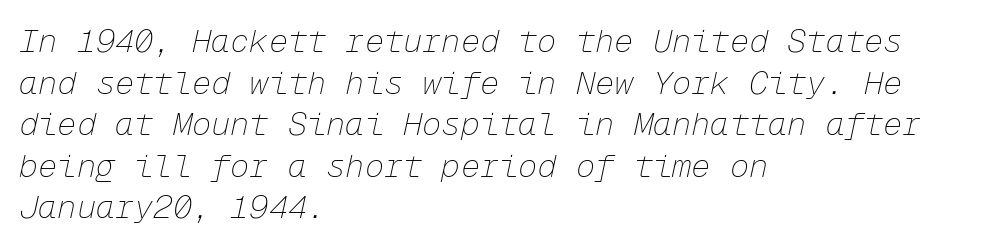
Ink coverage per letter is moderate at most. Looking at the ascenders, they clearly lean. The text block is weighted toward the left margin, trailing off unevenly rightward. Honestly, the letter spacing is just normal — you wouldn't notice it. The letters march in equal steps, a hallmark of fixed-pitch type. Does the leading feel generous? No, just average.
